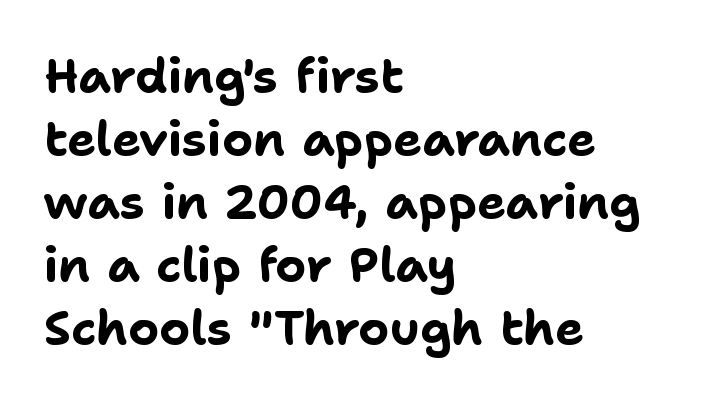
Glance below the letters and you will spot only blank space. Is the block centered? No — it sits flush against the left margin. Short note: letters normally spaced. Each letter keeps its own natural width here, so spacing adapts to shape.
